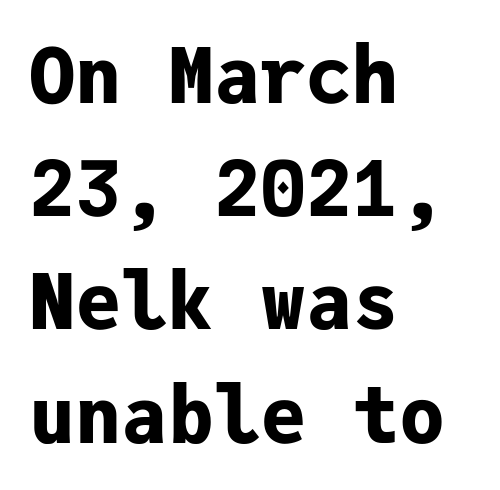
No italicization has been applied; the sample stays upright. Typeset ragged right — the left edge is the straight one. The type is set solid horizontally, with unmodified tracking. The passage shown is typeset with a sans-serif family. Each new line begins a customary step beneath the previous one.
